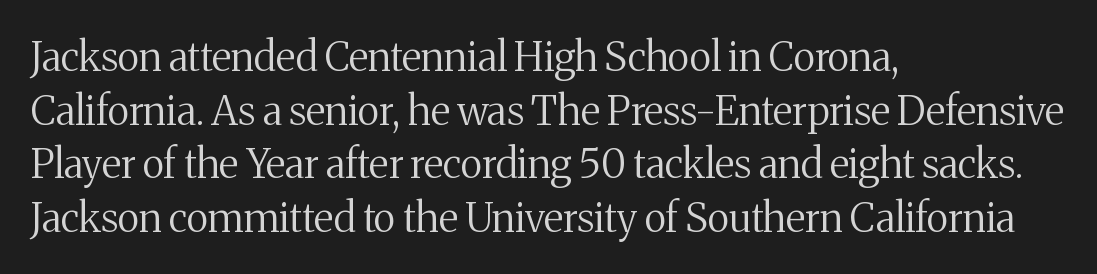
Layout note: lines flush left. Looks like regular typesetting: each glyph gets only the width it needs. This sample uses plain, unmodified letter spacing. You can tell from the footed stems that serif type was used. In terms of leading, this rendering sits right in the middle. These glyphs show unthickened strokes, regular width or finer.
